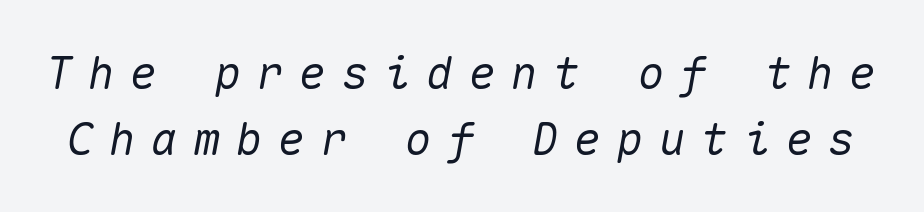
Horizontal bands of white between lines are of average thickness. The rendering uses typewriter-style spacing with identical character cells. Emphasis-style slanted type is in use. Underlining? Definitely not there. What stands out about the letter spacing? Its width — letters are far apart.
